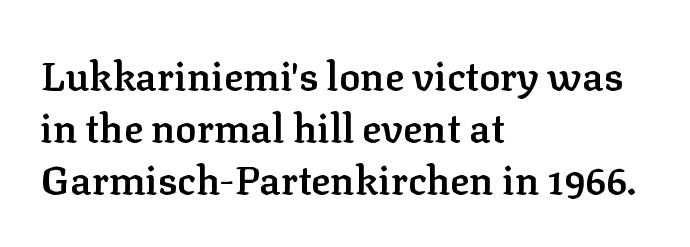
Q: Is the text bold? A: Semi-bold.
Q: Is the text italic (slanted)? A: No, it is upright.
Q: Is the typeface a serif or a sans-serif typeface? A: Serif.
Q: Is the text underlined? A: No.
Q: How is the paragraph aligned? A: Left-aligned.
Q: Is the spacing between letters normal or unusually wide? A: Normal.
Q: Is the spacing between lines tight, normal or loose? A: Normal.
Q: Width (condensed, normal, or wide)? A: Normal.
Q: Stroke contrast? A: Low.
Q: x-height? A: Medium.
Q: Monospaced? A: No.
